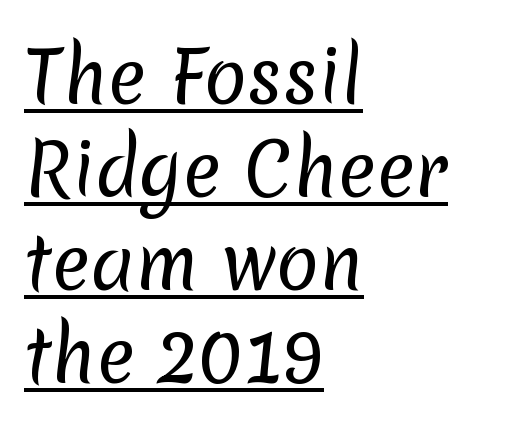
Q: Is the text bold? A: No.
Q: Is the typeface a serif or a sans-serif typeface? A: Sans-serif.
Q: Is the text underlined? A: Yes.
Q: How is the paragraph aligned? A: Left-aligned.
Q: Is the spacing between letters normal or unusually wide? A: Normal.
Q: Is the spacing between lines tight, normal or loose? A: Normal.
Q: Width (condensed, normal, or wide)? A: Normal.
Q: Stroke contrast? A: Low.
Q: x-height? A: Medium.
Q: Monospaced? A: No.
